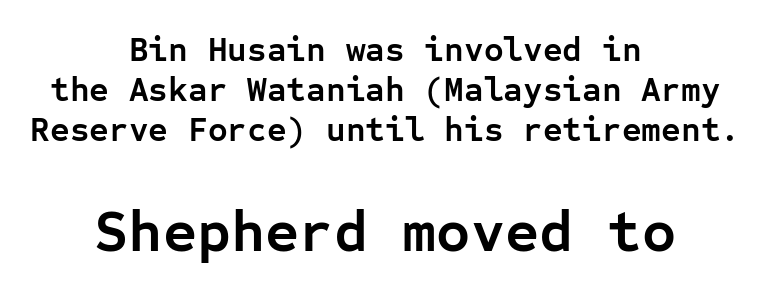
{"serif": "no", "italic": "no", "bold": "yes", "weight": "semibold", "width": "normal", "stroke_contrast": "low", "x_height": "medium", "monospaced": "yes", "underline": "no", "align": "center", "line_spacing_ratio": 1.17, "letter_spacing": "normal", "letter_spacing_em": 0.0, "larger_block": "second", "size_ratio": 1.74, "glyph_px": 59}
